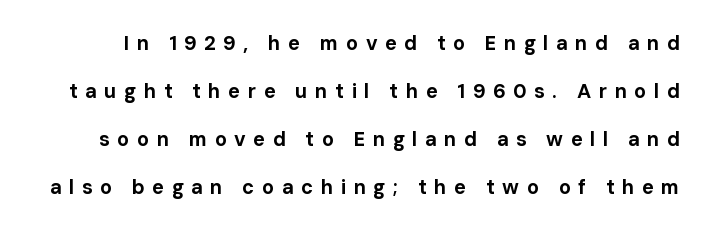
{"italic": "no", "bold": "yes", "underline": "no", "line_spacing": "loose", "line_spacing_ratio": 2.4, "letter_spacing": "wide", "letter_spacing_em": 0.37, "glyph_px": 20}
